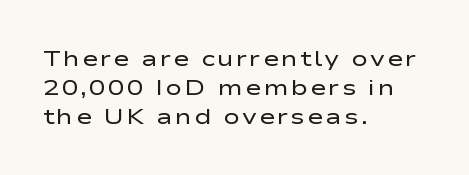
Q: Is the text bold? A: No.
Q: Is the text italic (slanted)? A: No, it is upright.
Q: Is the text underlined? A: No.
Q: How is the paragraph aligned? A: Left-aligned.
Q: Is the spacing between lines tight, normal or loose? A: Normal.
